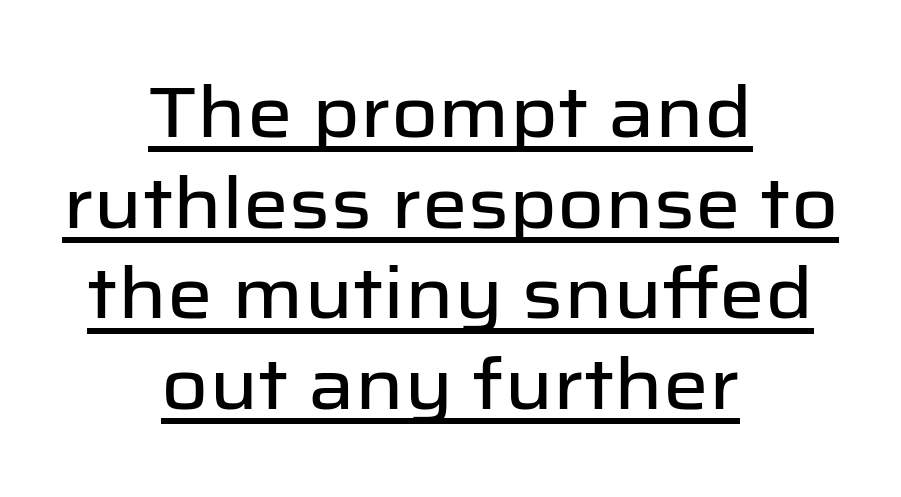
Honestly, the letter spacing is just normal — you wouldn't notice it. Looks like regular typesetting: each glyph gets only the width it needs. Line spacing here is normal. The whitespace from short lines is split evenly between both sides.
